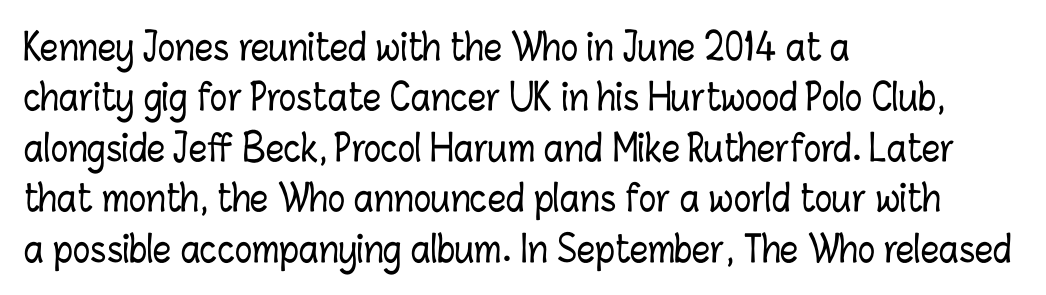
The image shows 36 px condensed type, upright; set left-aligned, normal line spacing (1.4x), normal letter spacing, not underlined; low stroke contrast and a medium x-height.
